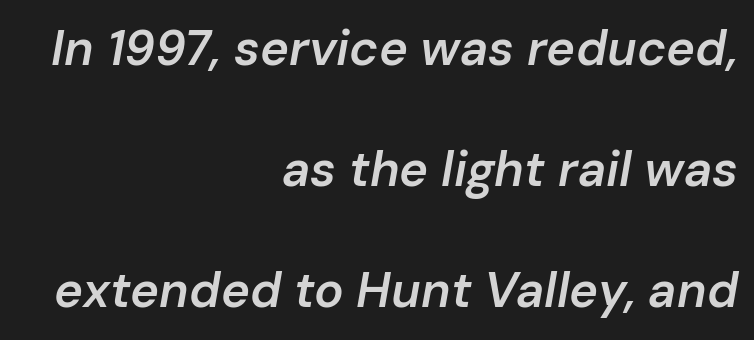
Underlining? Definitely not there. Caption: multi-line text, flush right, ragged left. When letters slant like this, we call the style italic. The passage shown stacks its lines with a broad gap.
